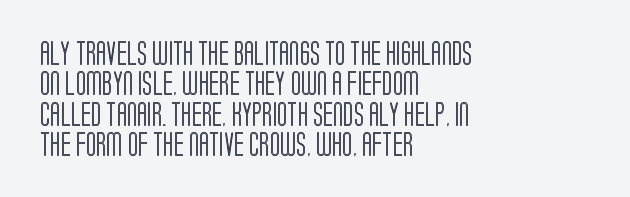
Q: Is the text italic (slanted)? A: No, it is upright.
Q: Is the text underlined? A: No.
Q: How is the paragraph aligned? A: Left-aligned.
Q: Is the spacing between letters normal or unusually wide? A: Normal.
Q: Is the spacing between lines tight, normal or loose? A: Normal.
